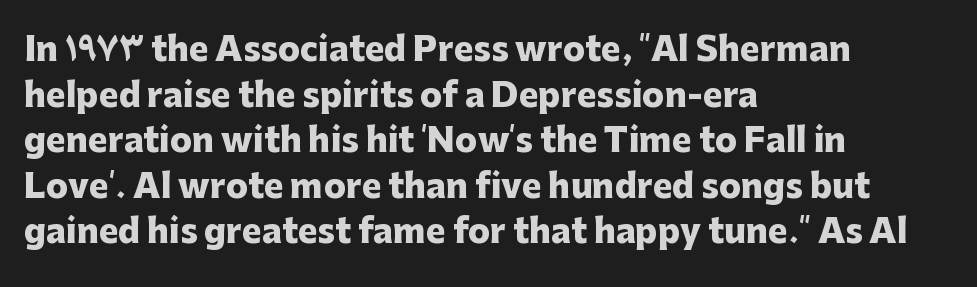
The image shows 33 px heavy sans-serif type, upright; set left-aligned, normal line spacing (1.38x), normal letter spacing, not underlined; low stroke contrast and a medium x-height.
